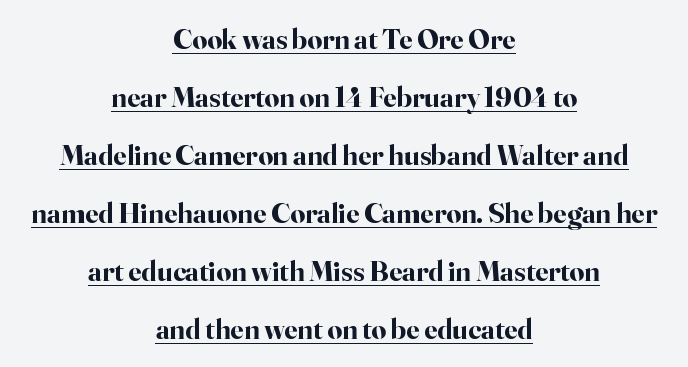
Letterform terminals end in serifs throughout the passage. The space between consecutive lines is lavish. This rendering uses center alignment, leaving both contours irregular but symmetric. Think of a printed novel: that variable character pitch is what you see here. What stands out about the letter spacing? Nothing — it is the standard amount. What weight is shown? A full bold with thick strokes.
